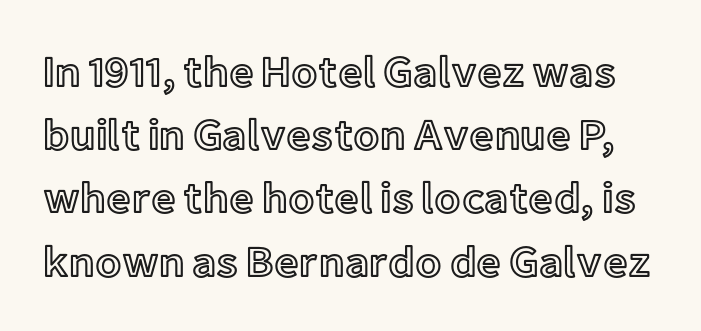
Q: Is the text italic (slanted)? A: No, it is upright.
Q: Is the text underlined? A: No.
Q: Is the spacing between letters normal or unusually wide? A: Normal.
Q: Is the spacing between lines tight, normal or loose? A: Normal.
Q: Width (condensed, normal, or wide)? A: Normal.
Q: x-height? A: Medium.
Q: Monospaced? A: No.
